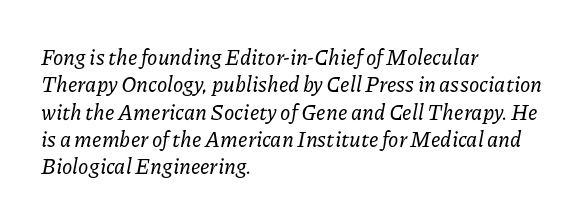
Q: Is the text italic (slanted)? A: Yes, it leans right by about 11 degrees.
Q: Is the text underlined? A: No.
Q: How is the paragraph aligned? A: Left-aligned.
Q: Is the spacing between letters normal or unusually wide? A: Normal.
Q: Is the spacing between lines tight, normal or loose? A: Normal.
